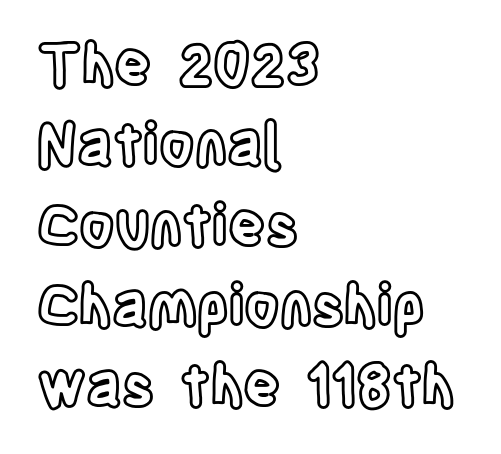
Honestly, the row spacing looks completely unremarkable. Every row of glyphs begins at an identical x-position on the left. Descenders are the only things crossing below the line. This is roman type, the default non-slanted kind. Proportional: the letters do not fall into vertical columns. Words appear dense and cohesive because spacing is normal.
